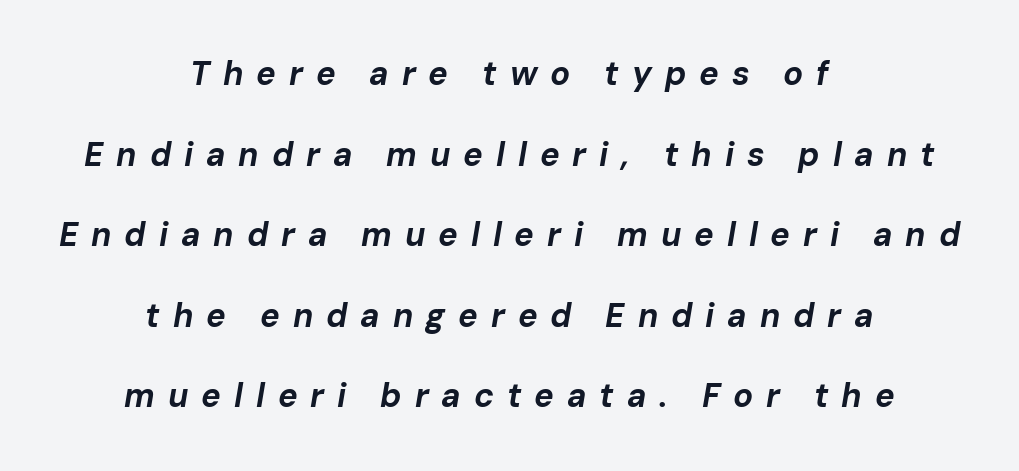
The image shows 33 px bold type, italic (leaning right); set centered, loose line spacing (2.44x), unusually wide letter spacing (+0.39 em), not underlined; low stroke contrast and a medium x-height.
